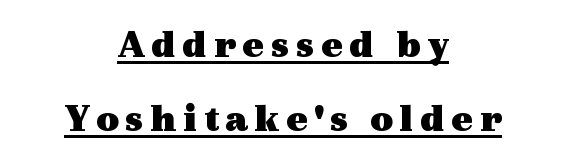
Q: Is the text bold? A: Yes.
Q: Is the text italic (slanted)? A: No, it is upright.
Q: Is the typeface a serif or a sans-serif typeface? A: Serif.
Q: Is the text underlined? A: Yes.
Q: How is the paragraph aligned? A: Centered.
Q: Width (condensed, normal, or wide)? A: Wide.
Q: x-height? A: Medium.
Q: Monospaced? A: No.
